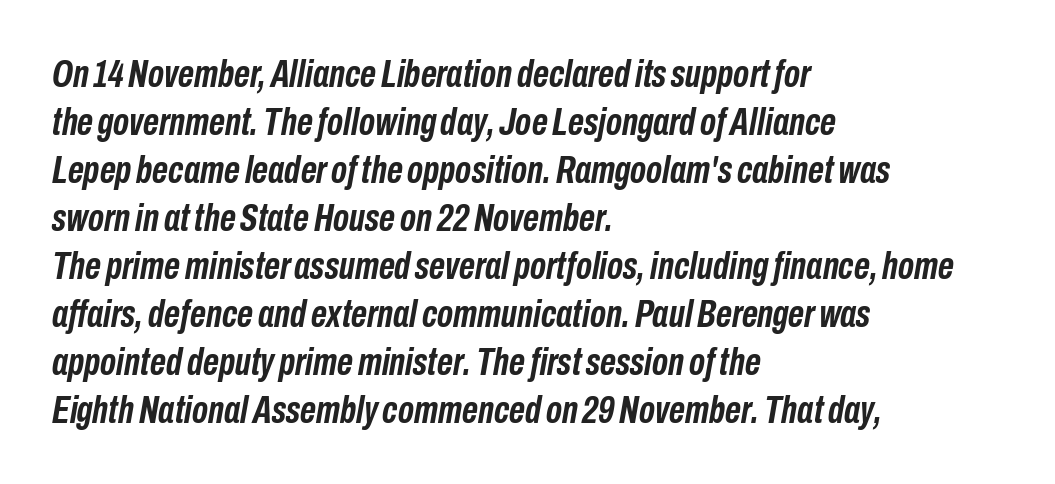
Q: Is the text bold? A: Yes.
Q: Is the text italic (slanted)? A: Yes, it leans right by about 10 degrees.
Q: Is the text underlined? A: No.
Q: How is the paragraph aligned? A: Left-aligned.
Q: Is the spacing between letters normal or unusually wide? A: Normal.
Q: Width (condensed, normal, or wide)? A: Condensed.
Q: Stroke contrast? A: Low.
Q: x-height? A: Medium.
Q: Monospaced? A: No.
